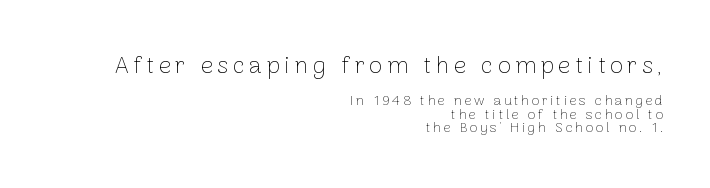
Q: Is the text bold? A: No.
Q: Is the text italic (slanted)? A: No, it is upright.
Q: Is the text underlined? A: No.
Q: How is the paragraph aligned? A: Right-aligned.
Q: Is the spacing between lines tight, normal or loose? A: Tight.
Q: Which block of text is set in a larger size, the first (top) or the second (bottom)? A: The first (top) one.
